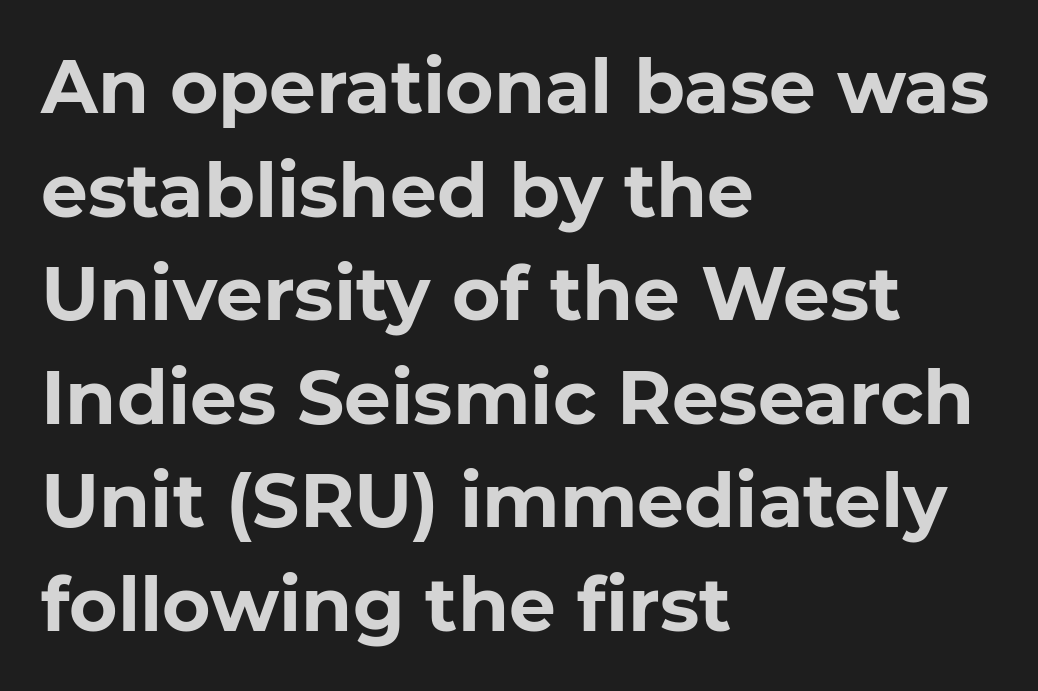
{"serif": "no", "italic": "no", "bold": "yes", "weight": "bold", "width": "normal", "stroke_contrast": "low", "x_height": "medium", "monospaced": "no", "underline": "no", "align": "left", "line_spacing": "normal", "line_spacing_ratio": 1.4, "letter_spacing": "normal", "letter_spacing_em": 0.0, "glyph_px": 74}
